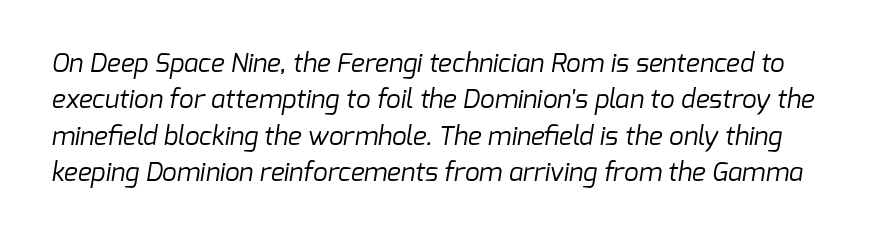
Check the space under the baseline: it is left empty. No chunkiness to these letters — they're not bold. The rendering keeps characters at their native spacing. A normal amount of white space separates one row of letters from the next.
